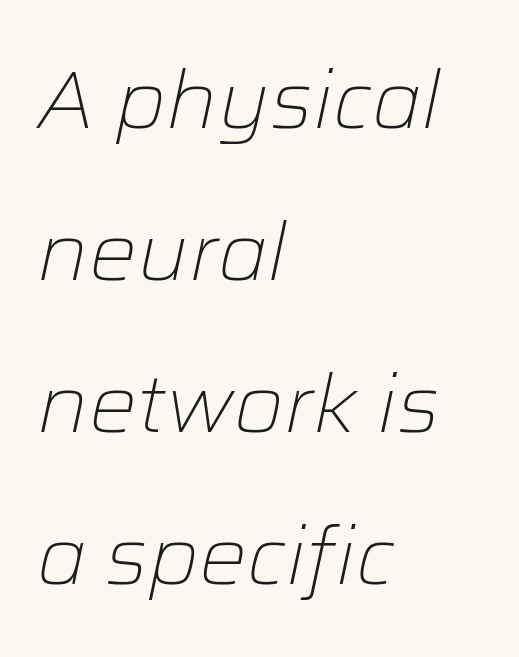
The image shows 80 px light type, italic (leaning right); set left-aligned, loose line spacing (1.9x), normal letter spacing, not underlined; low stroke contrast and a medium x-height.
